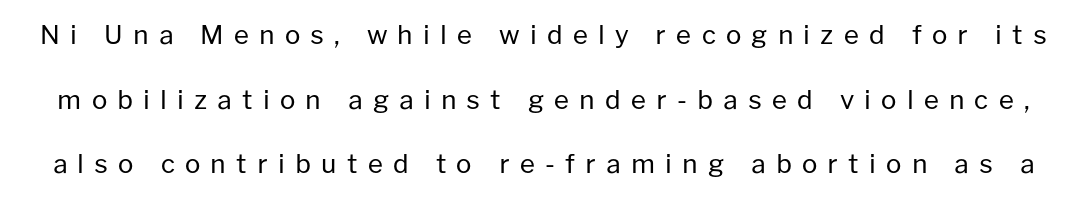
The image shows 26 px text type, upright; set loose line spacing (2.49x), unusually wide letter spacing (+0.39 em), not underlined.
